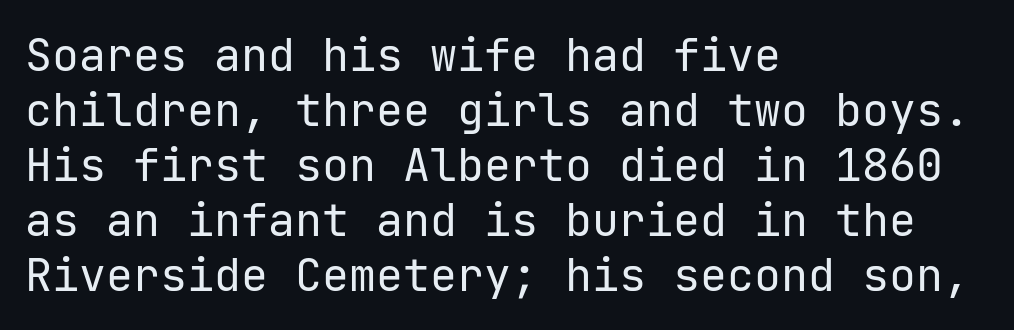
Q: Is the text bold? A: No.
Q: Is the text italic (slanted)? A: No, it is upright.
Q: Is the typeface a serif or a sans-serif typeface? A: Sans-serif.
Q: Is the text underlined? A: No.
Q: How is the paragraph aligned? A: Left-aligned.
Q: Is the spacing between letters normal or unusually wide? A: Normal.
Q: Width (condensed, normal, or wide)? A: Normal.
Q: Stroke contrast? A: Low.
Q: x-height? A: Medium.
